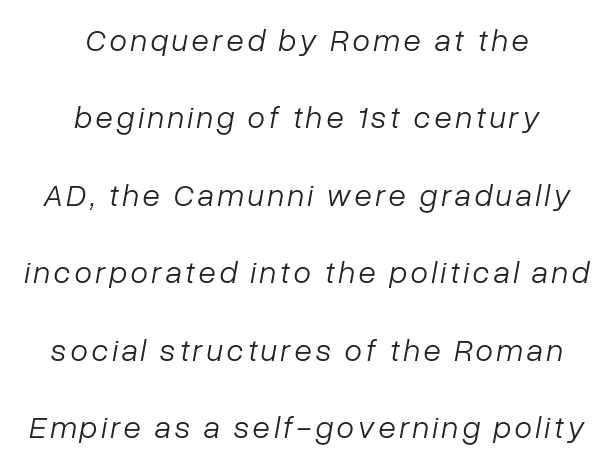
Q: Is the text bold? A: No.
Q: Is the text italic (slanted)? A: Yes, it leans right by about 10 degrees.
Q: Is the text underlined? A: No.
Q: How is the paragraph aligned? A: Centered.
Q: Is the spacing between lines tight, normal or loose? A: Loose.
Q: Width (condensed, normal, or wide)? A: Normal.
Q: Stroke contrast? A: Low.
Q: x-height? A: Medium.
Q: Monospaced? A: No.
